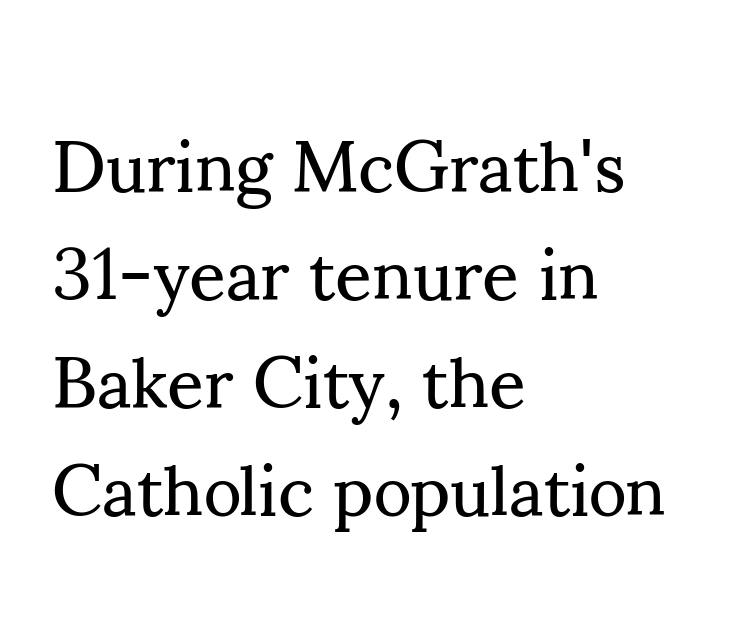
The type family on display is of the serif kind. Horizontal bands of white between lines are of average thickness. Caption: face not bold, strokes unweighted. Each letter keeps its own natural width here, so spacing adapts to shape. Horizontally, the lines are justified to the leading edge only.
